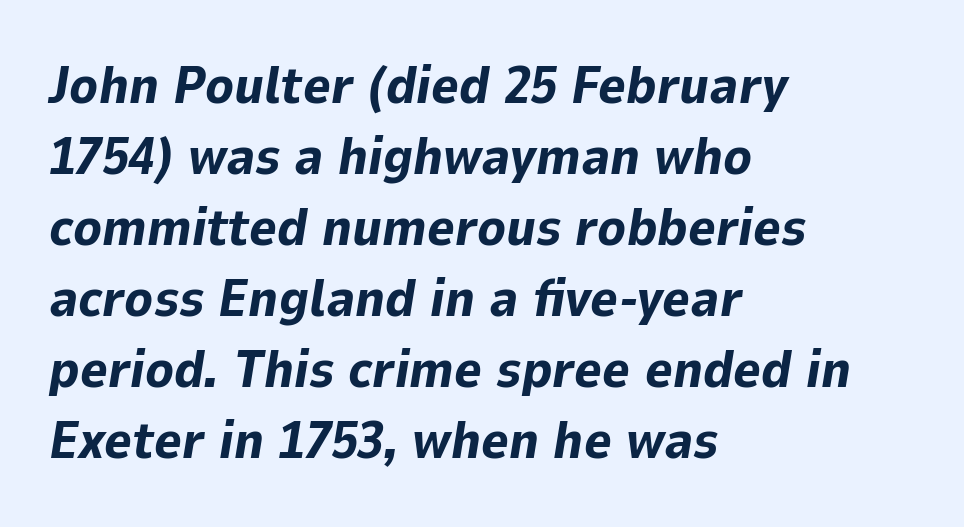
These lines sit exactly where default settings would place them. Horizontal alignment here is leftward, the default for most running prose. The glyphs look as if they've been sheared to an angle. Check under the words: just untouched page. What stands out about the letter spacing? Nothing — it is the standard amount. Bold? Absolutely — the strokes are thick and heavy.
